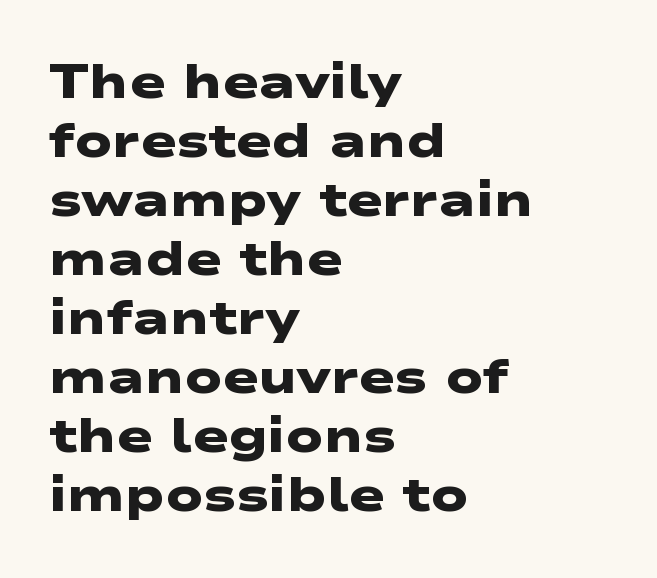
This sample is left-justified, so line endings fall wherever the words run out. Nobody drew a line under any word here. Note the varied advance widths — an 'i' is clearly narrower than an 'm'. The passage shown is emphatically bold. The face used here is rendered with its standard letterfit.
